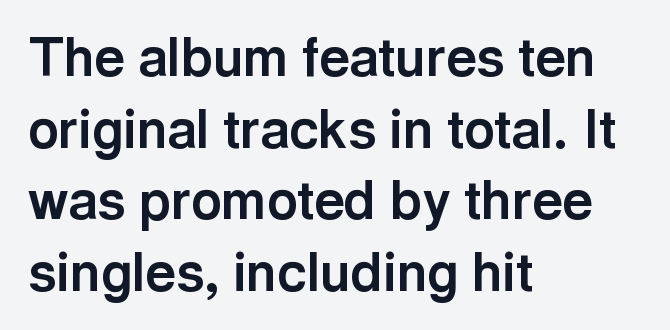
Q: Is the text bold? A: Yes.
Q: Is the text italic (slanted)? A: No, it is upright.
Q: Is the typeface a serif or a sans-serif typeface? A: Sans-serif.
Q: Is the text underlined? A: No.
Q: How is the paragraph aligned? A: Left-aligned.
Q: Is the spacing between letters normal or unusually wide? A: Normal.
Q: Is the spacing between lines tight, normal or loose? A: Normal.
Q: Width (condensed, normal, or wide)? A: Normal.
Q: x-height? A: Medium.
Q: Monospaced? A: No.
